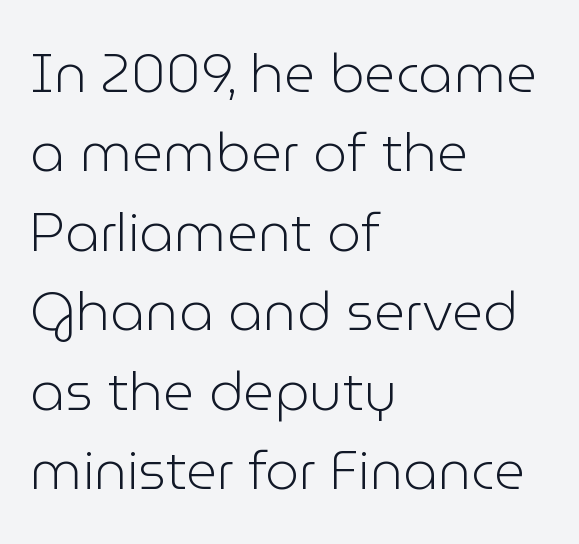
{"serif": "no", "italic": "no", "bold": "no", "weight": "light", "width": "normal", "stroke_contrast": "low", "x_height": "medium", "monospaced": "no", "underline": "no", "align": "left", "line_spacing": "normal", "line_spacing_ratio": 1.47, "letter_spacing": "normal", "letter_spacing_em": 0.0, "glyph_px": 54}
